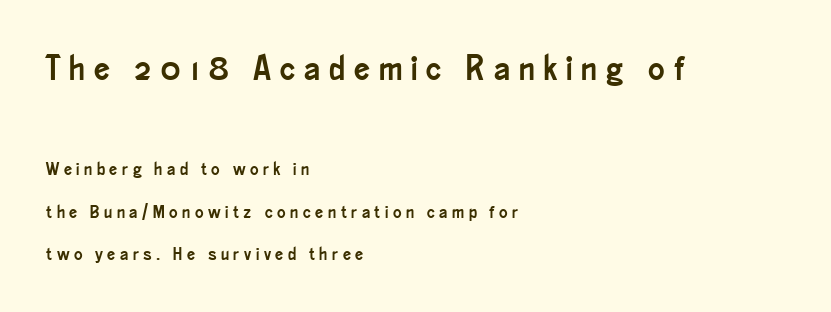
{"serif": "no", "italic": "no", "width": "condensed", "stroke_contrast": "low", "x_height": "small", "monospaced": "no", "underline": "no", "align": "left", "line_spacing": "loose", "line_spacing_ratio": 2.37, "letter_spacing": "wide", "letter_spacing_em": 0.25, "larger_block": "first", "size_ratio": 1.94, "glyph_px": 35}
